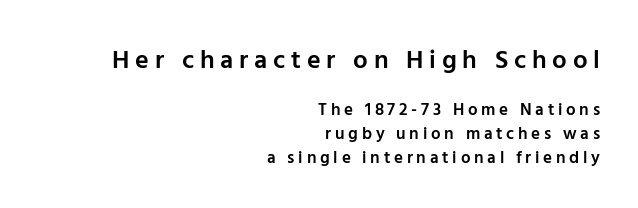
{"italic": "no", "bold": "semi", "underline": "no", "align": "right", "line_spacing": "normal", "line_spacing_ratio": 1.4, "letter_spacing": "wide", "letter_spacing_em": 0.22, "larger_block": "first", "size_ratio": 1.53, "glyph_px": 26}
